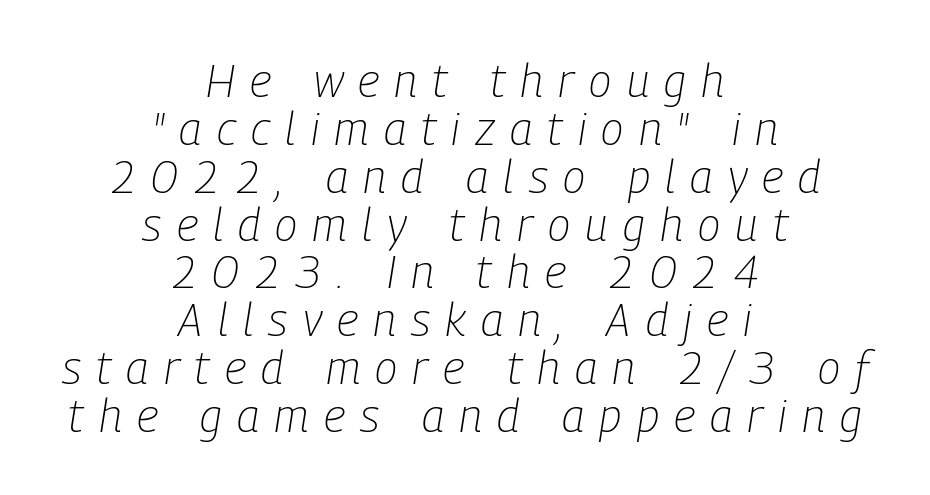
Students, note that the glyphs here are deliberately spaced far apart. Any mark beneath the type? The region is blank. Varying glyph widths throughout — classic text-font behaviour. What's the leading like? Squeezed, with rows nearly overlapping. The typography opts for an oblique posture over an upright one. A student would call this center alignment; a typographer would say set centered.
